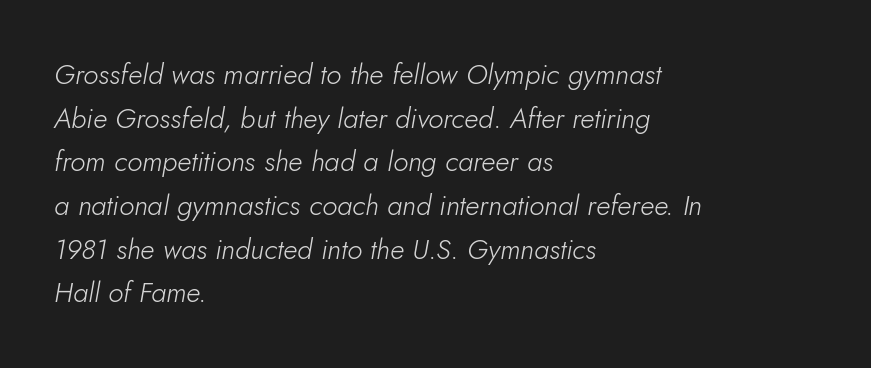
Q: Is the text bold? A: No.
Q: Is the text italic (slanted)? A: Yes, it leans right by about 10 degrees.
Q: Is the text underlined? A: No.
Q: How is the paragraph aligned? A: Left-aligned.
Q: Is the spacing between letters normal or unusually wide? A: Normal.
Q: Is the spacing between lines tight, normal or loose? A: Normal.
Q: Width (condensed, normal, or wide)? A: Normal.
Q: Stroke contrast? A: Low.
Q: x-height? A: Small.
Q: Monospaced? A: No.
